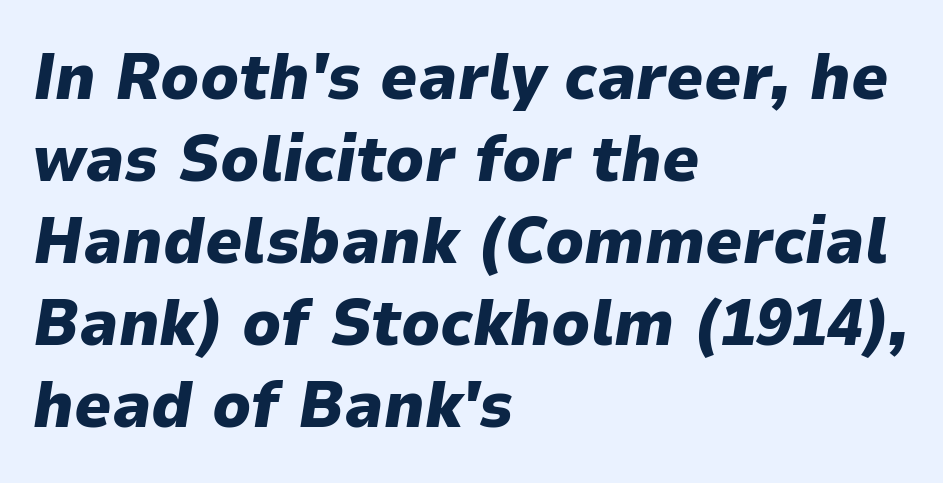
The image shows 65 px heavy type, italic (leaning right); set left-aligned, normal line spacing (1.26x), normal letter spacing, not underlined; low stroke contrast and a medium x-height.
